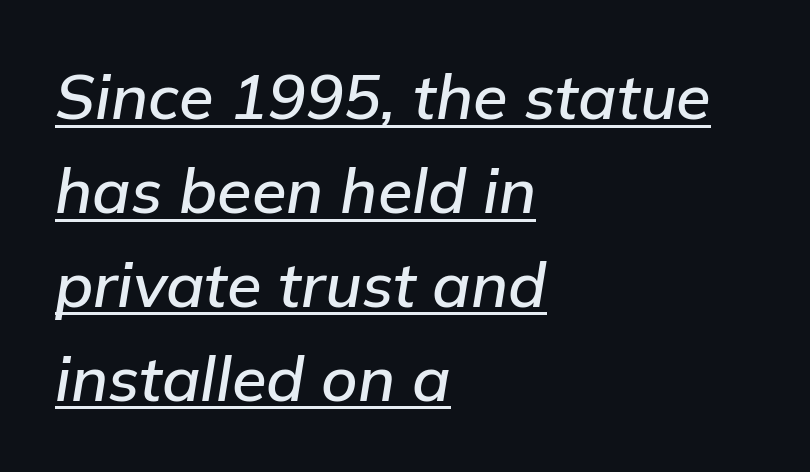
Nobody touched the tracking dial on this one. These lines stack with their left ends in a neat column. Slanted lettering throughout. The sample's only ornament is a line tracing under the words.
